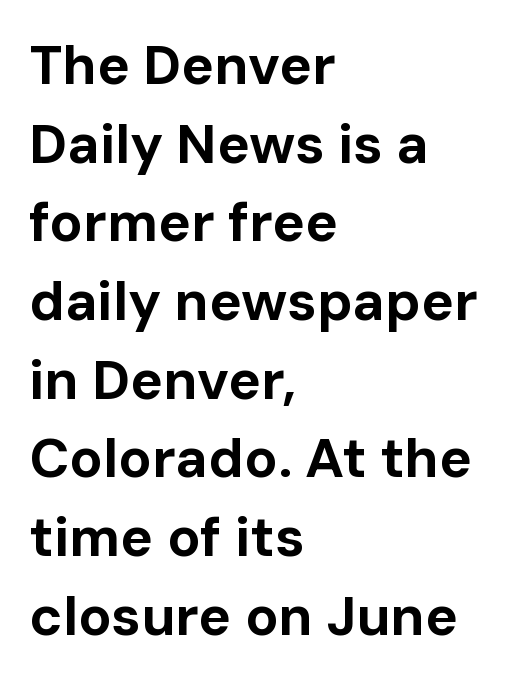
{"serif": "no", "italic": "no", "bold": "yes", "weight": "bold", "width": "normal", "stroke_contrast": "low", "x_height": "medium", "monospaced": "no", "underline": "no", "align": "left", "line_spacing": "normal", "line_spacing_ratio": 1.43, "letter_spacing": "normal", "letter_spacing_em": 0.0, "glyph_px": 55}
